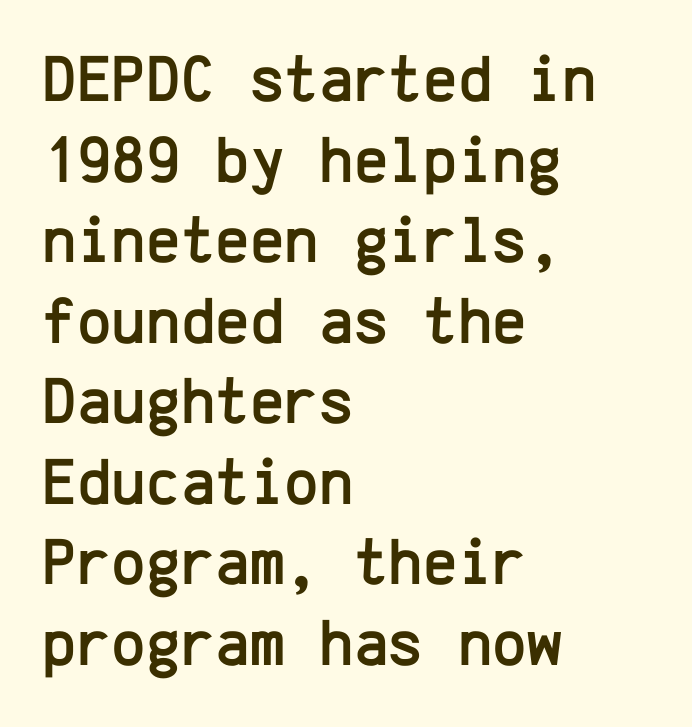
The image shows 66 px sans-serif type, upright, monospaced; set left-aligned, line spacing 1.22x, normal letter spacing, not underlined; low stroke contrast and a medium x-height.
